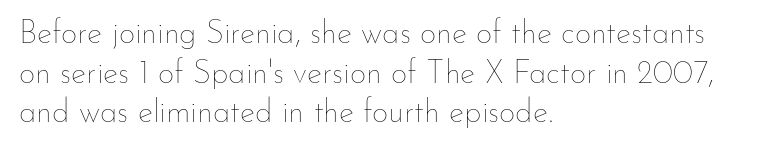
Posture: upright roman. These lines are set flush left with a ragged right edge. The letters advance in unequal steps, a hallmark of proportional type. Descenders hang freely into open space. Does extra space separate the letters? No, they use regular spacing.
